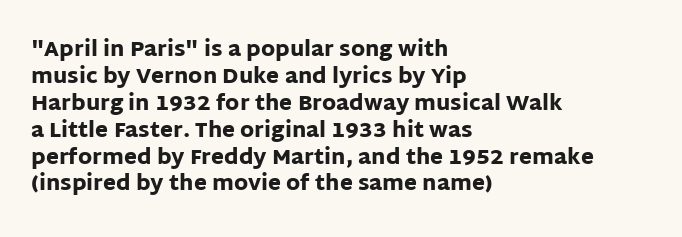
Q: Is the text bold? A: Yes.
Q: Is the text italic (slanted)? A: No, it is upright.
Q: Is the text underlined? A: No.
Q: How is the paragraph aligned? A: Left-aligned.
Q: Is the spacing between letters normal or unusually wide? A: Normal.
Q: Is the spacing between lines tight, normal or loose? A: Normal.
